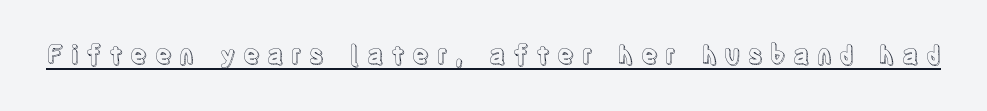
The image shows 25 px text type, upright; set unusually wide letter spacing (+0.29 em), underlined.
